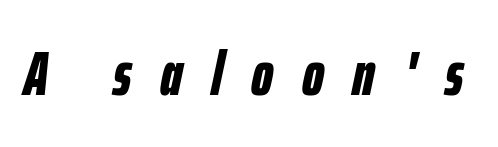
The image shows 62 px bold, condensed type, italic (leaning right); set unusually wide letter spacing (+0.46 em), not underlined; low stroke contrast and a medium x-height.
